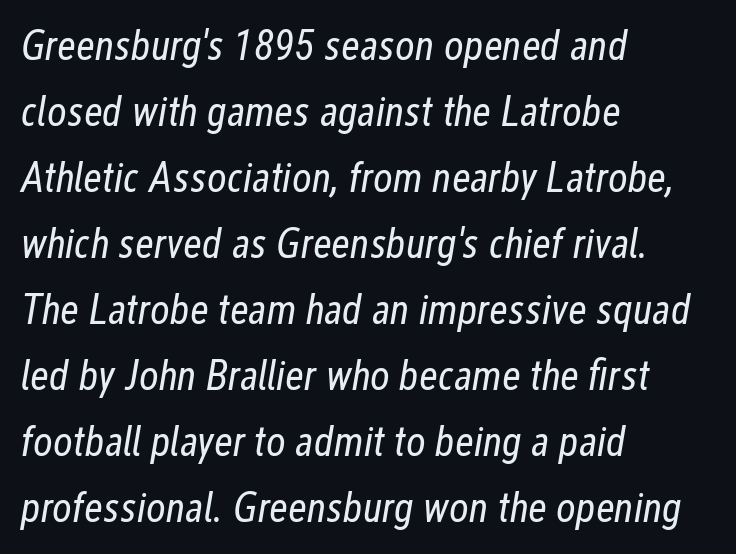
{"italic": "yes", "lean": "right", "slant_degrees": 12, "bold": "no", "weight": "regular", "width": "condensed", "stroke_contrast": "low", "x_height": "medium", "monospaced": "no", "underline": "no", "align": "left", "line_spacing": "normal", "line_spacing_ratio": 1.57, "letter_spacing": "normal", "letter_spacing_em": 0.0, "glyph_px": 42}
